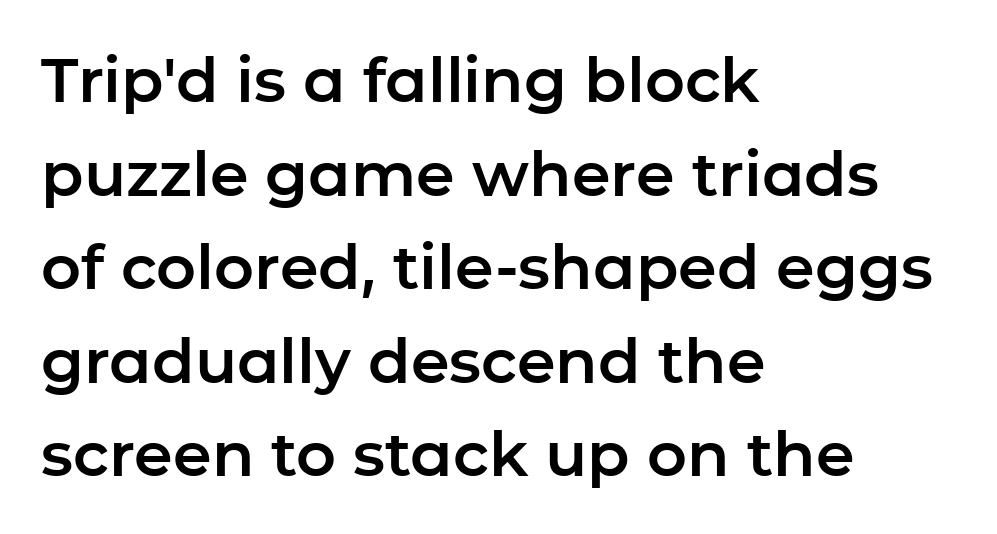
Q: Is the text italic (slanted)? A: No, it is upright.
Q: Is the typeface a serif or a sans-serif typeface? A: Sans-serif.
Q: Is the text underlined? A: No.
Q: How is the paragraph aligned? A: Left-aligned.
Q: Is the spacing between letters normal or unusually wide? A: Normal.
Q: Is the spacing between lines tight, normal or loose? A: Normal.
Q: Width (condensed, normal, or wide)? A: Normal.
Q: Stroke contrast? A: Low.
Q: x-height? A: Medium.
Q: Monospaced? A: No.
